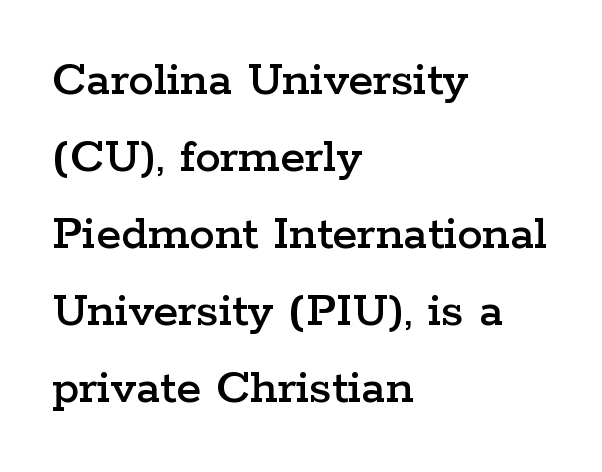
{"serif": "yes", "italic": "no", "width": "wide", "stroke_contrast": "low", "x_height": "medium", "monospaced": "no", "underline": "no", "align": "left", "line_spacing": "normal", "line_spacing_ratio": 1.51, "letter_spacing": "normal", "letter_spacing_em": 0.0, "glyph_px": 51}
